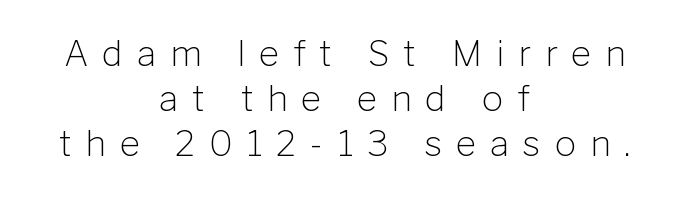
{"serif": "no", "italic": "no", "bold": "no", "weight": "light", "width": "normal", "stroke_contrast": "low", "x_height": "medium", "monospaced": "no", "underline": "no", "align": "center", "line_spacing": "normal", "line_spacing_ratio": 1.28, "letter_spacing": "wide", "letter_spacing_em": 0.4, "glyph_px": 35}
